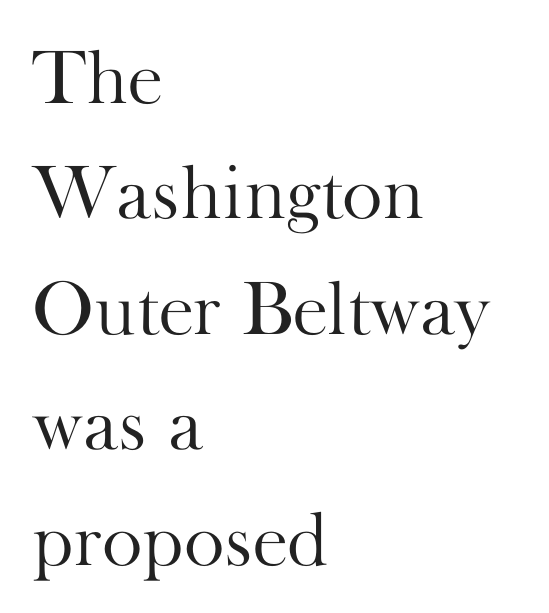
{"serif": "yes", "italic": "no", "bold": "no", "weight": "light", "width": "normal", "stroke_contrast": "high", "x_height": "small", "monospaced": "no", "underline": "no", "align": "left", "line_spacing": "normal", "line_spacing_ratio": 1.5, "letter_spacing": "normal", "letter_spacing_em": 0.0, "glyph_px": 77}
